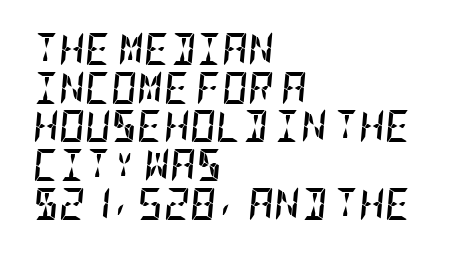
{"italic": "yes", "lean": "right", "slant_degrees": 5, "bold": "yes", "weight": "semibold", "width": "condensed", "stroke_contrast": "low", "x_height": "large", "underline": "no", "align": "left", "line_spacing_ratio": 1.21, "letter_spacing": "normal", "letter_spacing_em": 0.0, "glyph_px": 32}
